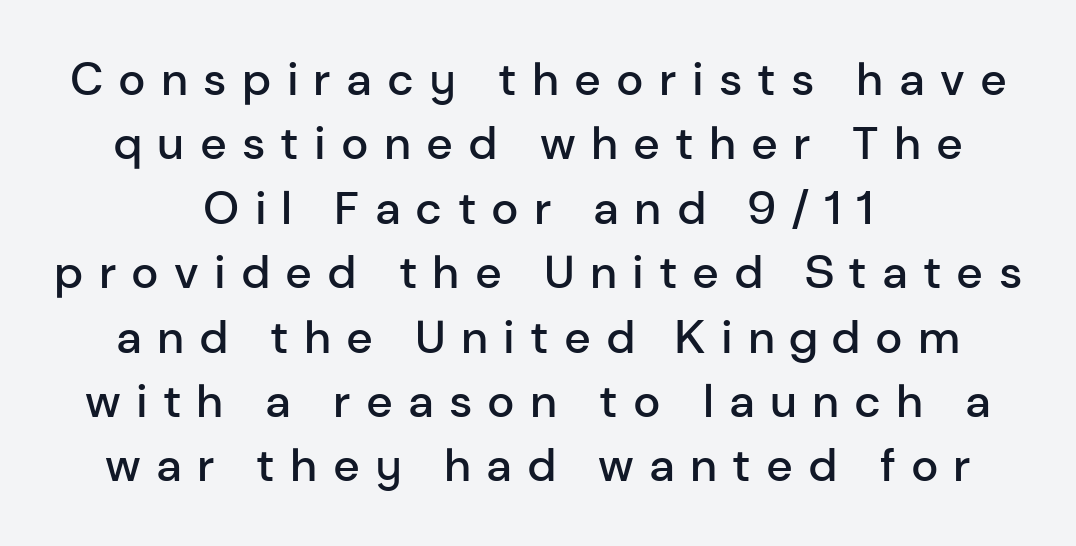
Q: Is the text bold? A: Semi-bold.
Q: Is the text italic (slanted)? A: No, it is upright.
Q: Is the typeface a serif or a sans-serif typeface? A: Sans-serif.
Q: Is the text underlined? A: No.
Q: How is the paragraph aligned? A: Centered.
Q: Is the spacing between letters normal or unusually wide? A: Unusually wide.
Q: Is the spacing between lines tight, normal or loose? A: Normal.
Q: Width (condensed, normal, or wide)? A: Normal.
Q: Stroke contrast? A: Low.
Q: x-height? A: Medium.
Q: Monospaced? A: No.
